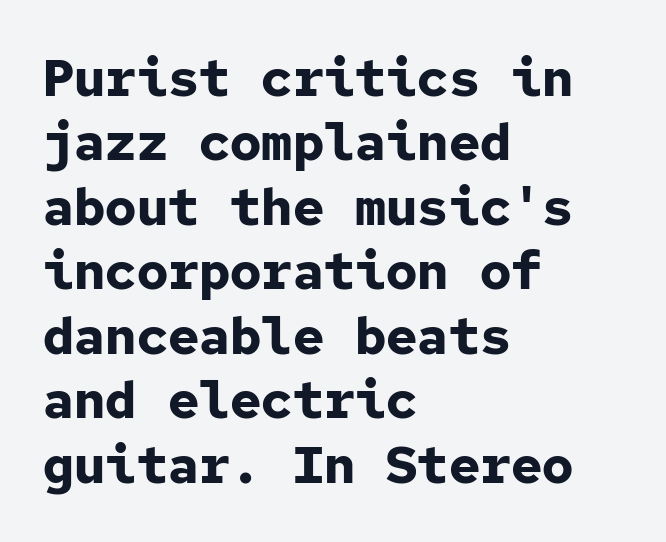
The image shows 52 px bold sans-serif type, upright, monospaced; set left-aligned, line spacing 1.24x, normal letter spacing, not underlined; low stroke contrast and a medium x-height.
